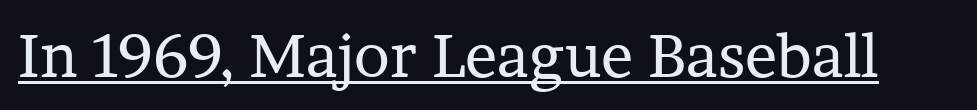
{"serif": "yes", "italic": "no", "bold": "no", "weight": "regular", "width": "normal", "stroke_contrast": "low", "x_height": "medium", "monospaced": "no", "underline": "yes", "letter_spacing": "normal", "letter_spacing_em": 0.0, "glyph_px": 60}
